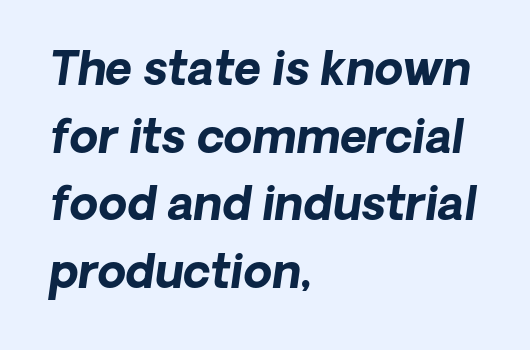
{"italic": "yes", "lean": "right", "slant_degrees": 8, "bold": "yes", "weight": "bold", "width": "normal", "stroke_contrast": "low", "x_height": "medium", "monospaced": "no", "underline": "no", "align": "left", "line_spacing": "normal", "line_spacing_ratio": 1.47, "letter_spacing": "normal", "letter_spacing_em": 0.0, "glyph_px": 46}
